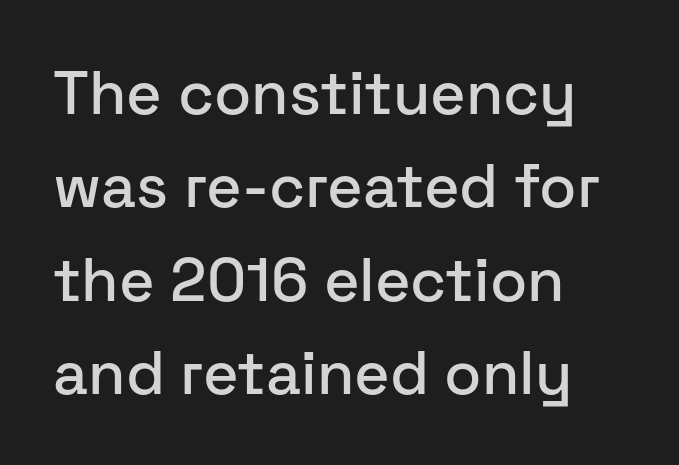
Q: Is the text italic (slanted)? A: No, it is upright.
Q: Is the typeface a serif or a sans-serif typeface? A: Sans-serif.
Q: Is the text underlined? A: No.
Q: How is the paragraph aligned? A: Left-aligned.
Q: Is the spacing between letters normal or unusually wide? A: Normal.
Q: Is the spacing between lines tight, normal or loose? A: Normal.
Q: Width (condensed, normal, or wide)? A: Normal.
Q: Stroke contrast? A: Low.
Q: x-height? A: Medium.
Q: Monospaced? A: No.
